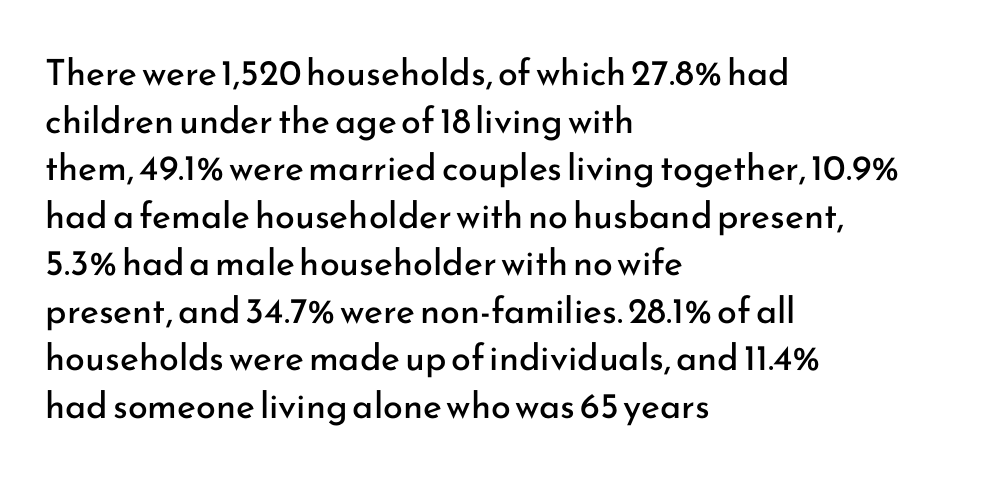
The image shows 36 px regular-weight sans-serif type, upright; set left-aligned, normal line spacing (1.32x), normal letter spacing, not underlined; low stroke contrast and a small x-height.
